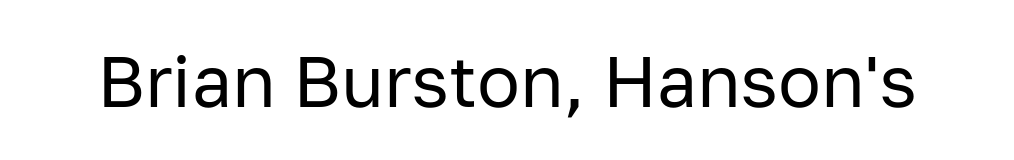
Q: Is the text bold? A: No.
Q: Is the text italic (slanted)? A: No, it is upright.
Q: Is the typeface a serif or a sans-serif typeface? A: Sans-serif.
Q: Is the text underlined? A: No.
Q: Is the spacing between letters normal or unusually wide? A: Normal.
Q: Width (condensed, normal, or wide)? A: Normal.
Q: Stroke contrast? A: Low.
Q: x-height? A: Medium.
Q: Monospaced? A: No.
